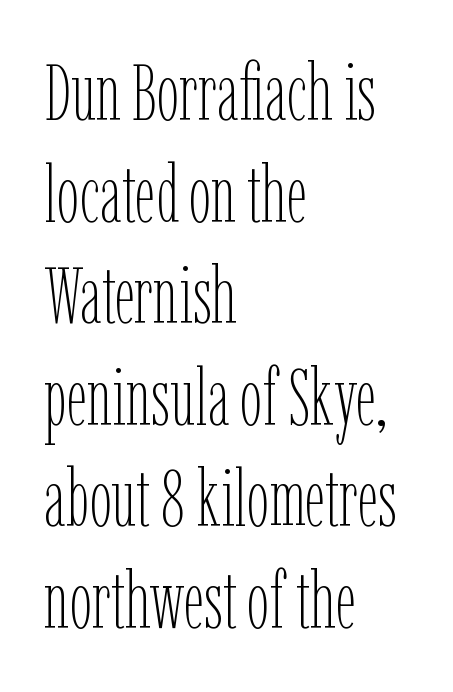
Q: Is the text bold? A: No.
Q: Is the text italic (slanted)? A: No, it is upright.
Q: Is the text underlined? A: No.
Q: How is the paragraph aligned? A: Left-aligned.
Q: Is the spacing between letters normal or unusually wide? A: Normal.
Q: Is the spacing between lines tight, normal or loose? A: Normal.
Q: Width (condensed, normal, or wide)? A: Condensed.
Q: Stroke contrast? A: Low.
Q: x-height? A: Medium.
Q: Monospaced? A: No.
